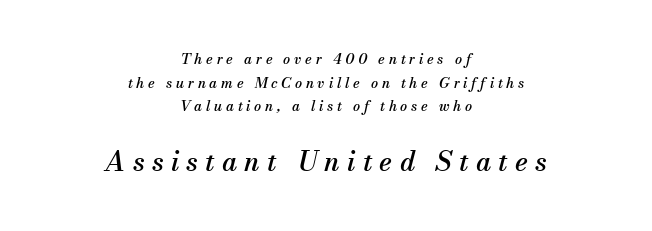
Observe the lean: these are italic letterforms. Horizontal alignment here is central, giving a formal, balanced look. Caption: upper text group reduced, lower text group enlarged. Leading matches the norm, producing a regular column. Glyph-to-glyph distance is far greater than everyday printed text.
